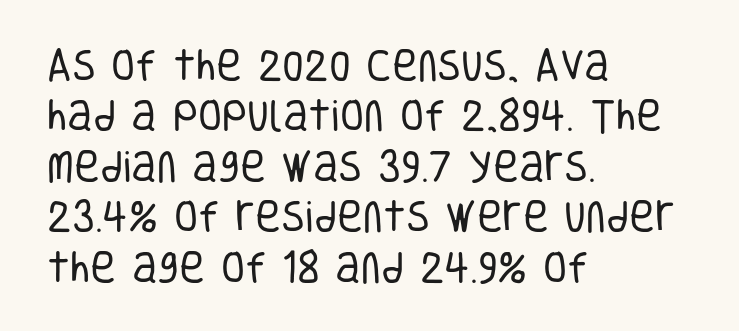
A typesetter would label this face a sans. The face looks like a standard text weight, possibly lighter. The rows are spaced the way most documents space them. Honestly, there is no underline to notice here at all. Here the designer chose a conventional face with non-uniform glyph widths.
